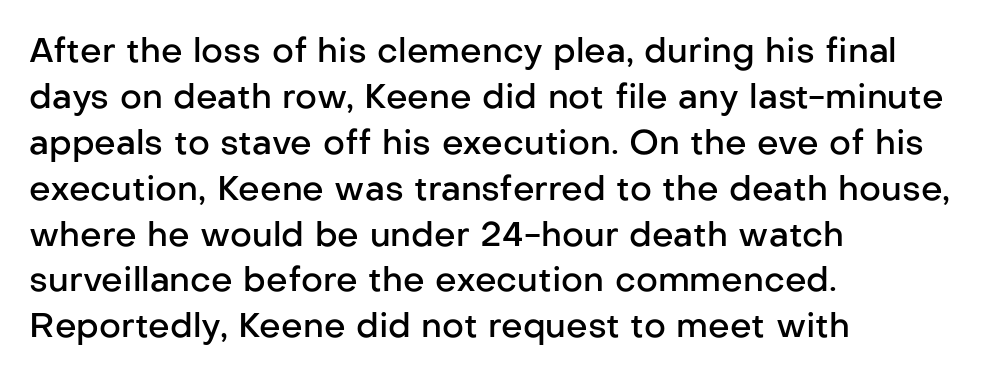
{"serif": "no", "italic": "no", "bold": "semi", "weight": "semibold", "width": "normal", "stroke_contrast": "low", "x_height": "medium", "monospaced": "no", "underline": "no", "align": "left", "line_spacing": "normal", "line_spacing_ratio": 1.35, "letter_spacing": "normal", "letter_spacing_em": 0.0, "glyph_px": 34}
